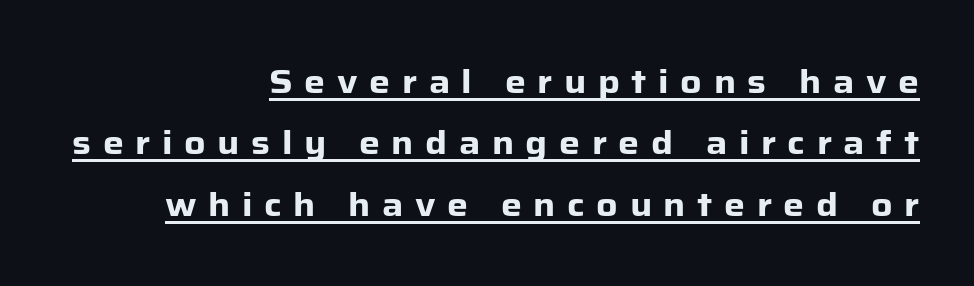
The image shows 33 px heavy sans-serif type, upright; set right-aligned, line spacing 1.86x, unusually wide letter spacing (+0.35 em), underlined; low stroke contrast and a medium x-height.
